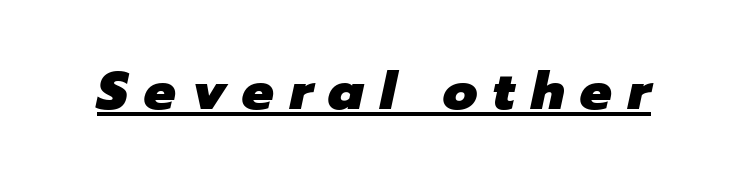
{"italic": "yes", "lean": "right", "slant_degrees": 12, "bold": "yes", "weight": "heavy", "width": "normal", "stroke_contrast": "low", "x_height": "medium", "monospaced": "no", "underline": "yes", "letter_spacing": "wide", "letter_spacing_em": 0.3, "glyph_px": 53}
